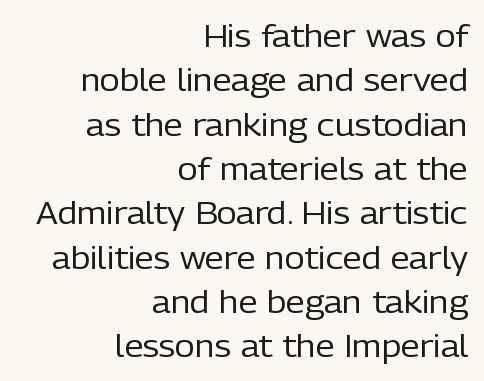
The strokes carry an ordinary text weight at most. These lines are set flush right with a ragged left edge. Letters rest on an invisible, unmarked baseline. Character widths vary here, with narrow letters taking less room than wide ones. Reading down the column, the eye jumps a familiar distance to each next line.
